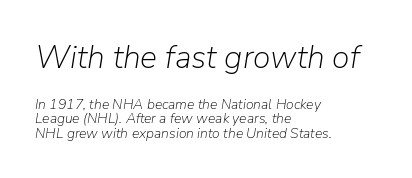
The image shows 32 px light type, italic (leaning right); set left-aligned, tight line spacing (1.04x), normal letter spacing, not underlined; the first (top) block is 2.29x larger; low stroke contrast and a medium x-height.
